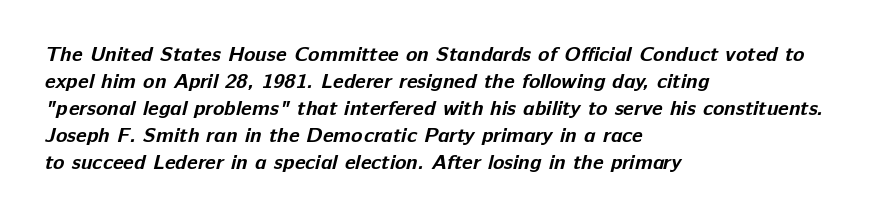
{"bold": "yes", "underline": "no", "align": "left", "line_spacing": "normal", "line_spacing_ratio": 1.29, "letter_spacing": "normal", "letter_spacing_em": 0.0, "glyph_px": 21}
